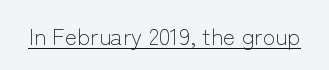
{"italic": "no", "bold": "no", "underline": "yes", "letter_spacing": "normal", "letter_spacing_em": 0.0, "glyph_px": 23}
